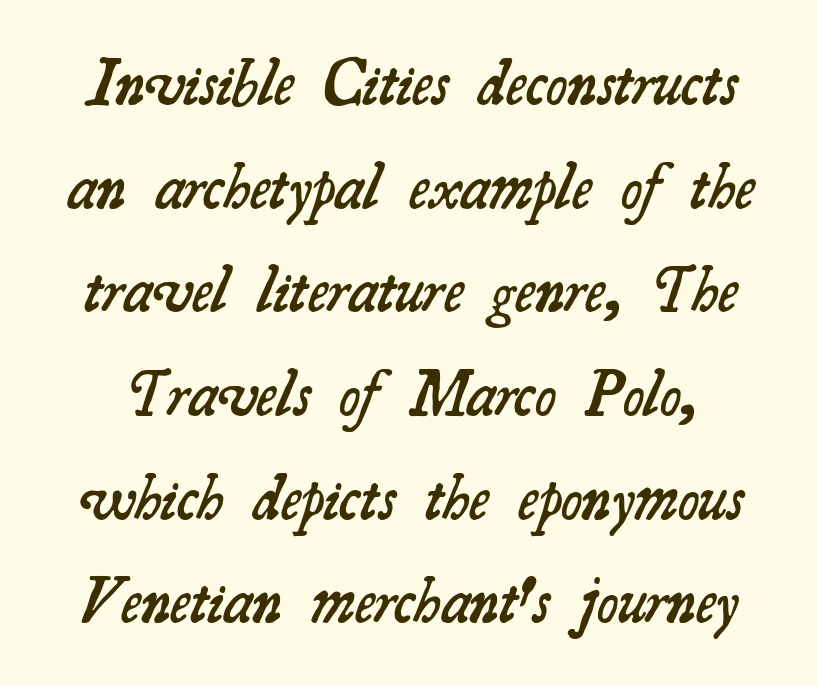
{"serif": "yes", "bold": "semi", "weight": "semibold", "width": "normal", "stroke_contrast": "medium", "x_height": "small", "monospaced": "no", "underline": "no", "line_spacing": "normal", "line_spacing_ratio": 1.62, "letter_spacing": "normal", "letter_spacing_em": 0.0, "glyph_px": 64}
